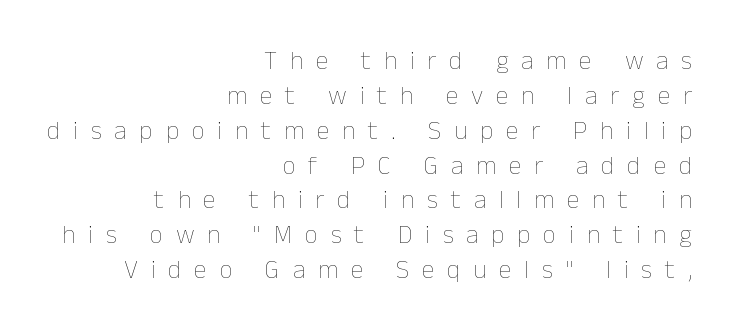
Q: Is the text bold? A: No.
Q: Is the text italic (slanted)? A: No, it is upright.
Q: Is the text underlined? A: No.
Q: How is the paragraph aligned? A: Right-aligned.
Q: Is the spacing between letters normal or unusually wide? A: Unusually wide.
Q: Is the spacing between lines tight, normal or loose? A: Normal.
